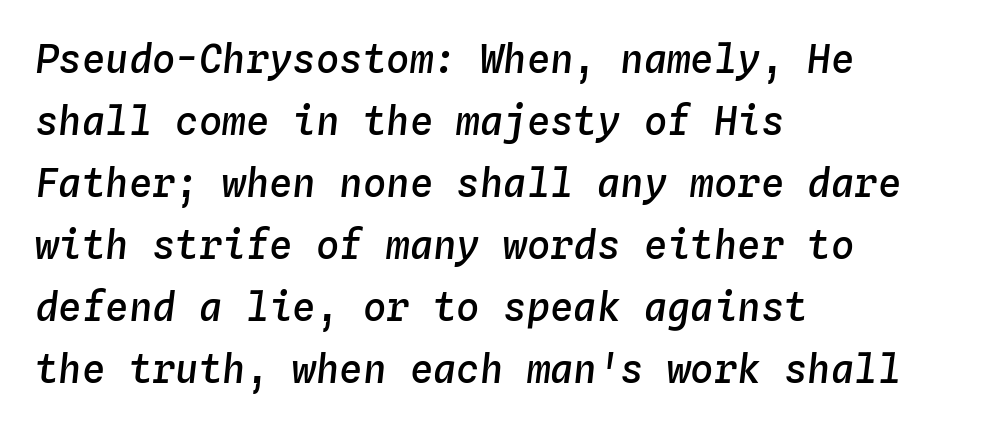
The image shows 39 px semibold type, italic (leaning right), monospaced; set left-aligned, normal line spacing (1.59x), normal letter spacing, not underlined; low stroke contrast and a medium x-height.
